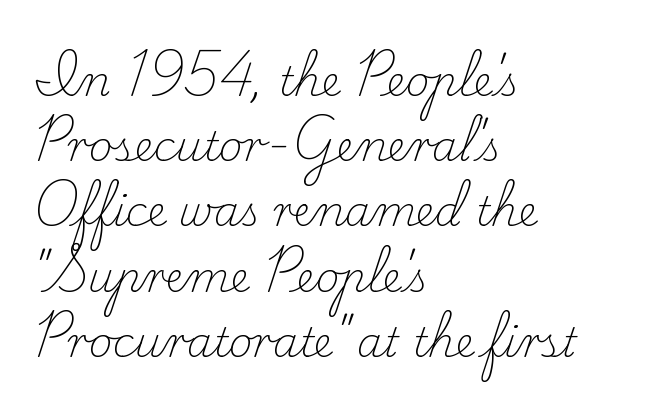
The rows are spaced the way most documents space them. Letterform terminals end in serifs throughout the passage. This rendering uses left alignment, leaving the right contour irregular. No extra tracking has been applied to these lines.
